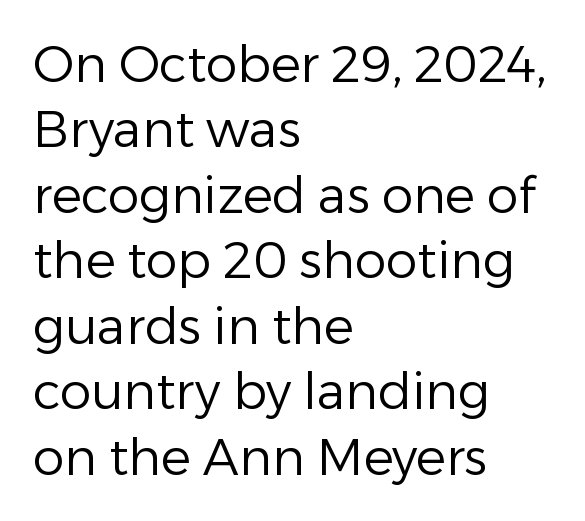
Q: Is the text bold? A: No.
Q: Is the text italic (slanted)? A: No, it is upright.
Q: Is the typeface a serif or a sans-serif typeface? A: Sans-serif.
Q: Is the text underlined? A: No.
Q: How is the paragraph aligned? A: Left-aligned.
Q: Is the spacing between letters normal or unusually wide? A: Normal.
Q: Is the spacing between lines tight, normal or loose? A: Normal.
Q: Width (condensed, normal, or wide)? A: Normal.
Q: Stroke contrast? A: Low.
Q: x-height? A: Medium.
Q: Monospaced? A: No.
